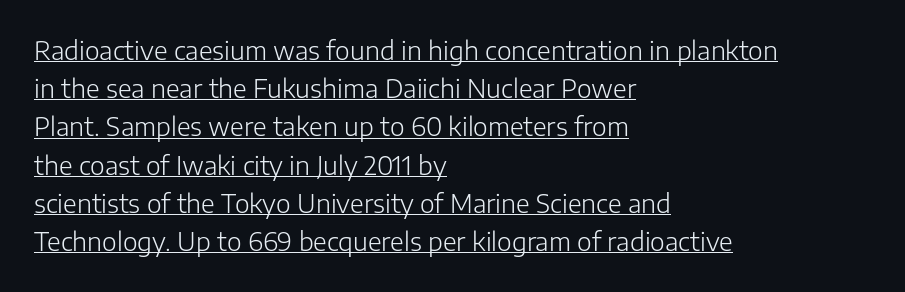
{"italic": "no", "bold": "no", "underline": "yes", "align": "left", "line_spacing": "normal", "line_spacing_ratio": 1.53, "letter_spacing": "normal", "letter_spacing_em": 0.0, "glyph_px": 25}
